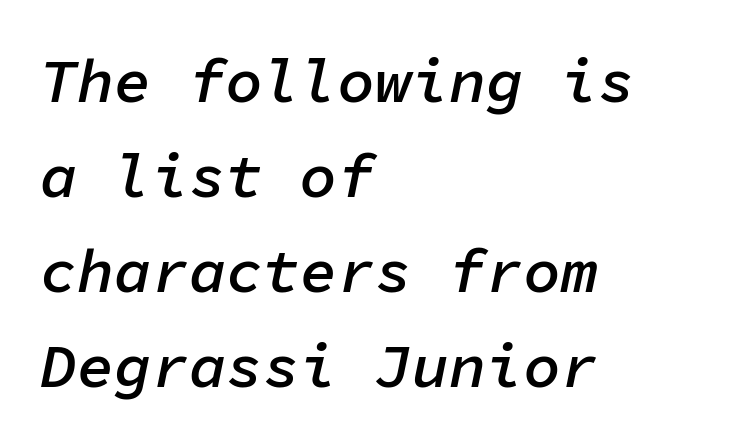
The image shows 62 px semibold type, italic (leaning right), monospaced; set left-aligned, normal line spacing (1.53x), normal letter spacing, not underlined; low stroke contrast and a medium x-height.
